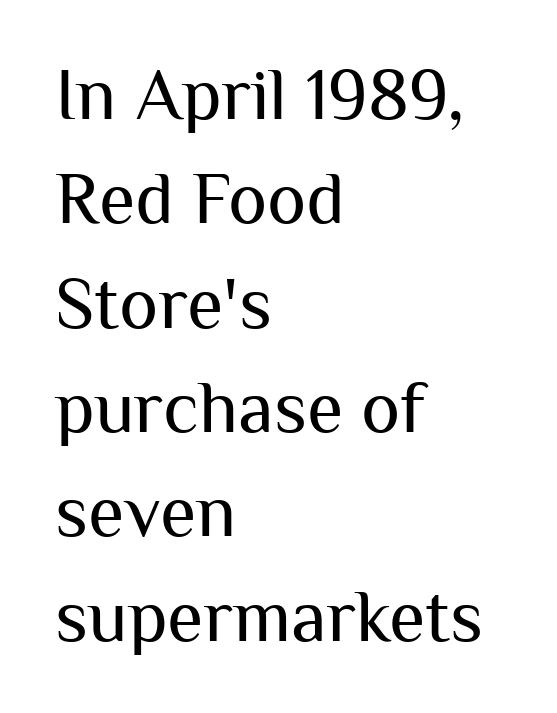
{"serif": "no", "italic": "no", "bold": "no", "weight": "regular", "width": "normal", "stroke_contrast": "medium", "x_height": "medium", "monospaced": "no", "underline": "no", "align": "left", "line_spacing": "normal", "line_spacing_ratio": 1.41, "letter_spacing": "normal", "letter_spacing_em": 0.0, "glyph_px": 74}
